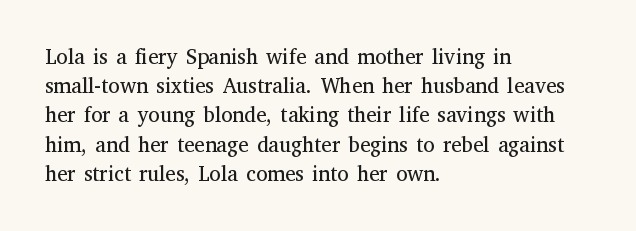
Q: Is the text bold? A: No.
Q: Is the text italic (slanted)? A: No, it is upright.
Q: Is the text underlined? A: No.
Q: How is the paragraph aligned? A: Left-aligned.
Q: Is the spacing between letters normal or unusually wide? A: Normal.
Q: Is the spacing between lines tight, normal or loose? A: Normal.
